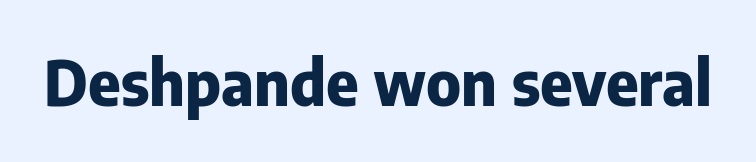
{"serif": "no", "italic": "no", "bold": "yes", "weight": "heavy", "width": "normal", "stroke_contrast": "low", "x_height": "medium", "monospaced": "no", "underline": "no", "letter_spacing": "normal", "letter_spacing_em": 0.0, "glyph_px": 62}
